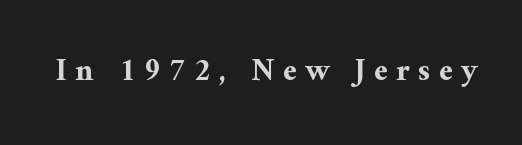
Tracking here is generous; glyphs stand well apart from one another. Check under the words: just untouched page. Font category for this specimen: serif. Posture: straight, roman, zero tilt.
